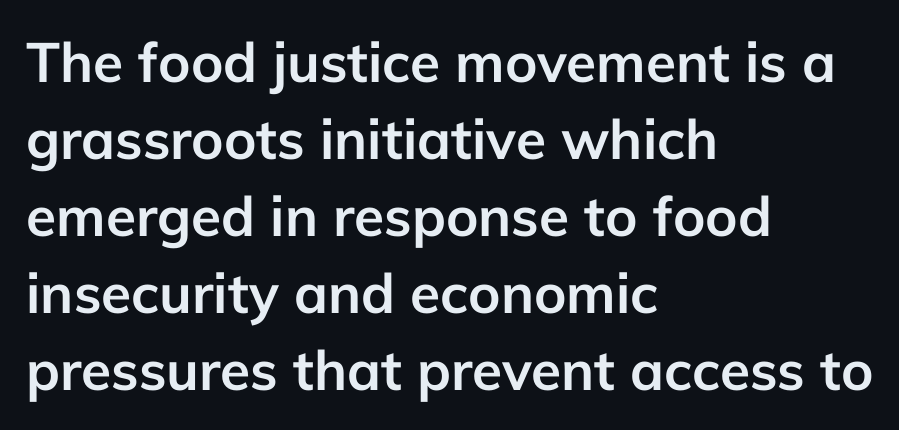
The image shows 55 px semibold sans-serif type, upright; set left-aligned, normal line spacing (1.4x), normal letter spacing, not underlined; low stroke contrast and a medium x-height.
